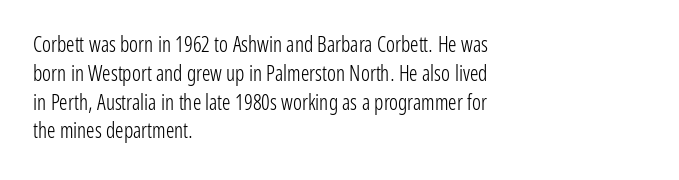
Each new line begins a customary step beneath the previous one. Stems here are at most as thick as an everyday book face. Words appear dense and cohesive because spacing is normal. Descenders hang freely into open space. The axis of the letterforms is exactly vertical.
